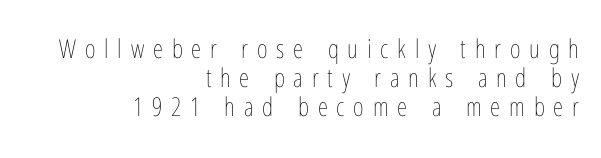
There is plenty of visible air inserted between adjacent glyphs. Alignment: flush right. Decoration check: the copy has no underline. The passage shown is not bold in any degree.
